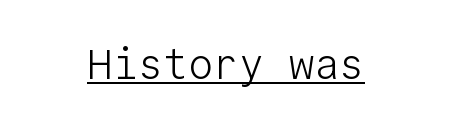
{"serif": "no", "italic": "no", "bold": "no", "weight": "light", "width": "normal", "stroke_contrast": "low", "x_height": "medium", "monospaced": "yes", "underline": "yes", "align": "center", "letter_spacing": "normal", "letter_spacing_em": 0.0, "glyph_px": 42}
